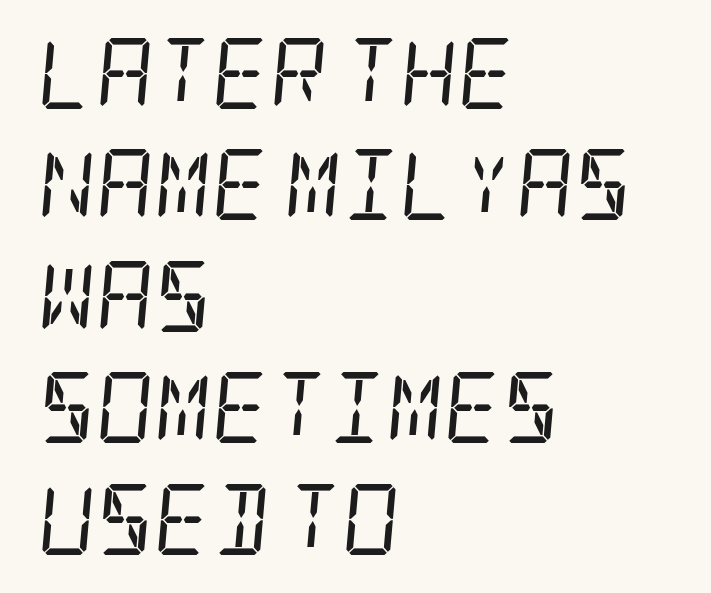
Is there much room between lines? A standard amount, neither cramped nor airy. Where is the straight margin? On the left. Descenders hang freely into open space. Does the lettering tilt? It does — this is italic. Nothing heavy about these letters — not bold at all.
